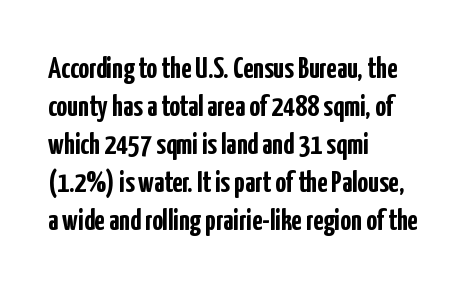
One-word summary of the alignment: left. Rule under the text: the space is simply empty. A typesetter would call this zero additional tracking. Proportional: the letters do not fall into vertical columns.
